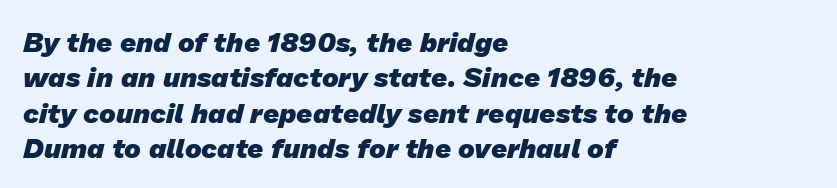
Q: Is the text bold? A: Yes.
Q: Is the typeface a serif or a sans-serif typeface? A: Sans-serif.
Q: Is the text underlined? A: No.
Q: How is the paragraph aligned? A: Left-aligned.
Q: Is the spacing between letters normal or unusually wide? A: Normal.
Q: Is the spacing between lines tight, normal or loose? A: Normal.
Q: Width (condensed, normal, or wide)? A: Normal.
Q: Stroke contrast? A: Low.
Q: x-height? A: Medium.
Q: Monospaced? A: No.
